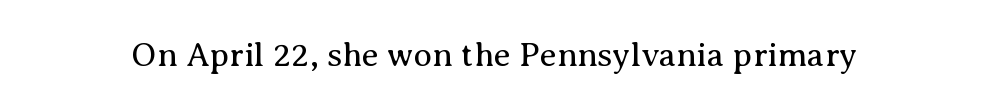
Think of a printed novel: that variable character pitch is what you see here. Classification — serif. Italic: no, the glyphs are upright roman. The weight tops out at a normal text grade. The strip under each line holds only bare page.
